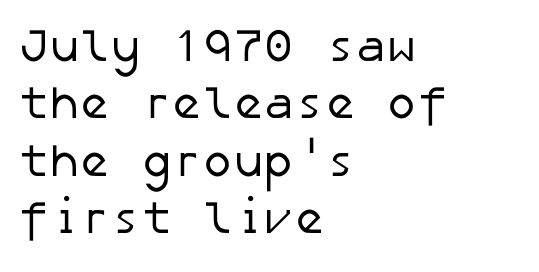
Q: Is the text bold? A: No.
Q: Is the typeface a serif or a sans-serif typeface? A: Sans-serif.
Q: Is the text underlined? A: No.
Q: How is the paragraph aligned? A: Left-aligned.
Q: Is the spacing between letters normal or unusually wide? A: Normal.
Q: Is the spacing between lines tight, normal or loose? A: Normal.
Q: Width (condensed, normal, or wide)? A: Normal.
Q: Stroke contrast? A: Low.
Q: x-height? A: Medium.
